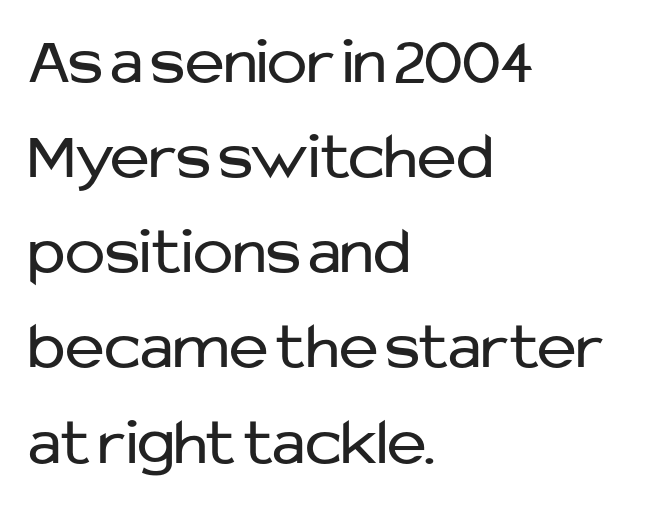
Q: Is the text bold? A: No.
Q: Is the text italic (slanted)? A: No, it is upright.
Q: Is the typeface a serif or a sans-serif typeface? A: Sans-serif.
Q: Is the text underlined? A: No.
Q: How is the paragraph aligned? A: Left-aligned.
Q: Is the spacing between letters normal or unusually wide? A: Normal.
Q: Is the spacing between lines tight, normal or loose? A: Normal.
Q: Width (condensed, normal, or wide)? A: Normal.
Q: Stroke contrast? A: Low.
Q: x-height? A: Medium.
Q: Monospaced? A: No.
